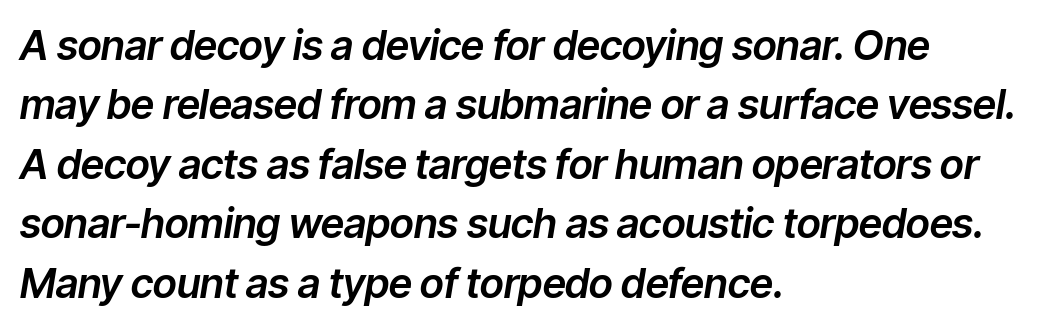
The image shows 41 px text type, italic (leaning right); set left-aligned, normal line spacing (1.45x), normal letter spacing, not underlined; low stroke contrast and a medium x-height.
